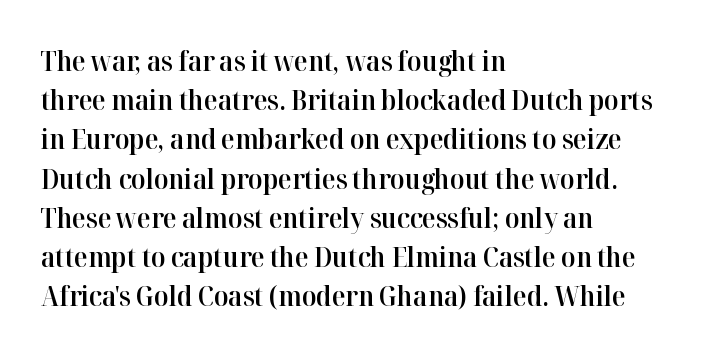
The image shows 28 px semibold serif type, upright; set left-aligned, normal line spacing (1.4x), normal letter spacing, not underlined; high stroke contrast and a medium x-height.
